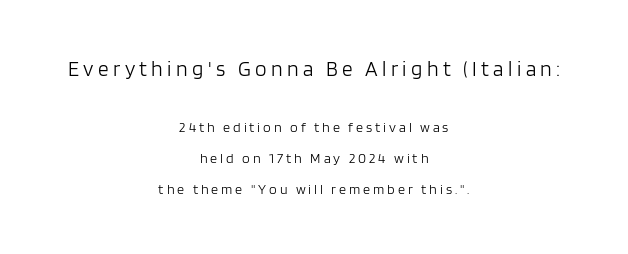
The image shows 21 px text type, upright; set centered, loose line spacing (2.21x), unusually wide letter spacing (+0.21 em), not underlined; the first (top) block is 1.5x larger.
